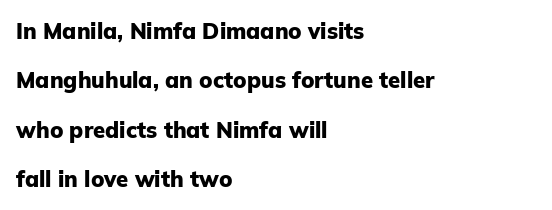
Q: Is the text bold? A: Yes.
Q: Is the text italic (slanted)? A: No, it is upright.
Q: Is the text underlined? A: No.
Q: How is the paragraph aligned? A: Left-aligned.
Q: Is the spacing between letters normal or unusually wide? A: Normal.
Q: Is the spacing between lines tight, normal or loose? A: Loose.
